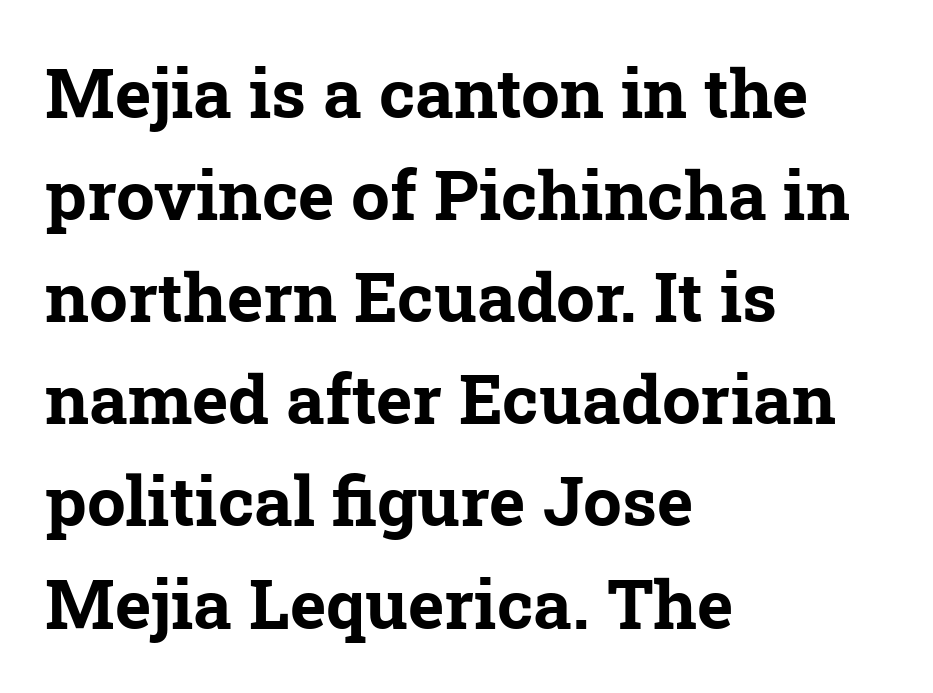
Q: Is the text bold? A: Yes.
Q: Is the typeface a serif or a sans-serif typeface? A: Serif.
Q: Is the text underlined? A: No.
Q: How is the paragraph aligned? A: Left-aligned.
Q: Is the spacing between letters normal or unusually wide? A: Normal.
Q: Is the spacing between lines tight, normal or loose? A: Normal.
Q: Width (condensed, normal, or wide)? A: Normal.
Q: Stroke contrast? A: Low.
Q: x-height? A: Medium.
Q: Monospaced? A: No.
